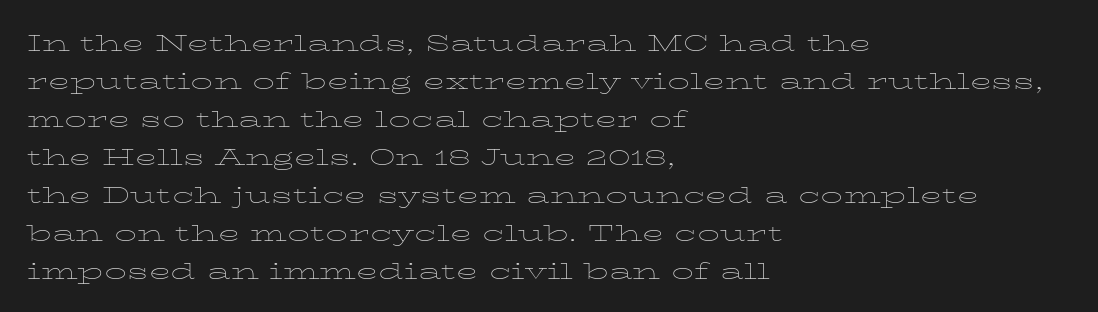
{"italic": "no", "bold": "no", "weight": "thin", "width": "wide", "stroke_contrast": "low", "x_height": "medium", "monospaced": "no", "underline": "no", "align": "left", "line_spacing": "normal", "line_spacing_ratio": 1.31, "letter_spacing": "normal", "letter_spacing_em": 0.0, "glyph_px": 29}
